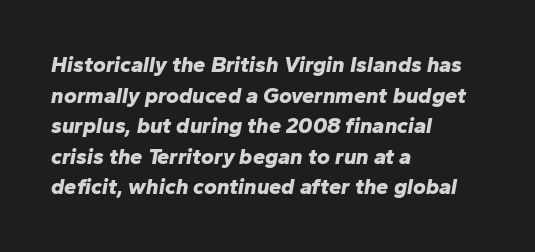
The image shows 22 px bold type, italic (leaning right); set left-aligned, normal line spacing (1.39x), normal letter spacing, not underlined.
